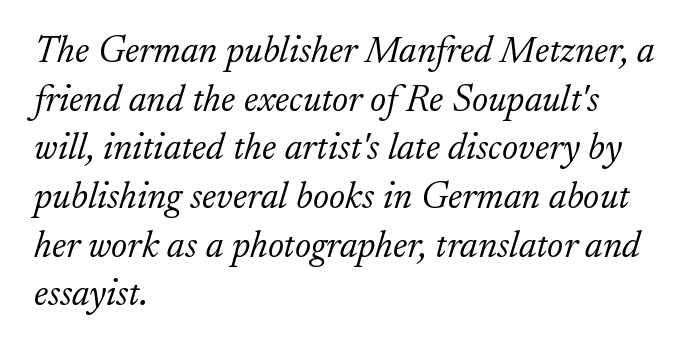
{"serif": "yes", "italic": "yes", "lean": "right", "slant_degrees": 17, "bold": "no", "weight": "light", "width": "normal", "stroke_contrast": "low", "x_height": "small", "monospaced": "no", "underline": "no", "align": "left", "line_spacing": "normal", "line_spacing_ratio": 1.28, "letter_spacing": "normal", "letter_spacing_em": 0.0, "glyph_px": 38}
